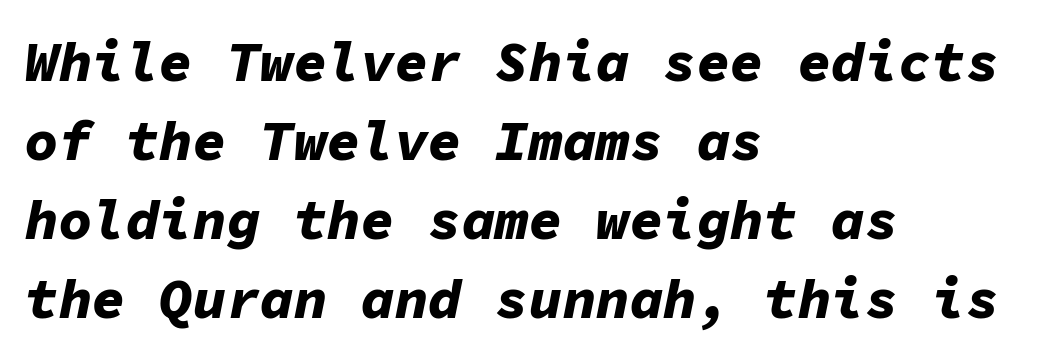
{"italic": "yes", "lean": "right", "slant_degrees": 11, "bold": "yes", "weight": "bold", "width": "normal", "stroke_contrast": "low", "x_height": "medium", "monospaced": "yes", "underline": "no", "align": "left", "line_spacing": "normal", "line_spacing_ratio": 1.41, "letter_spacing": "normal", "letter_spacing_em": 0.0, "glyph_px": 56}
